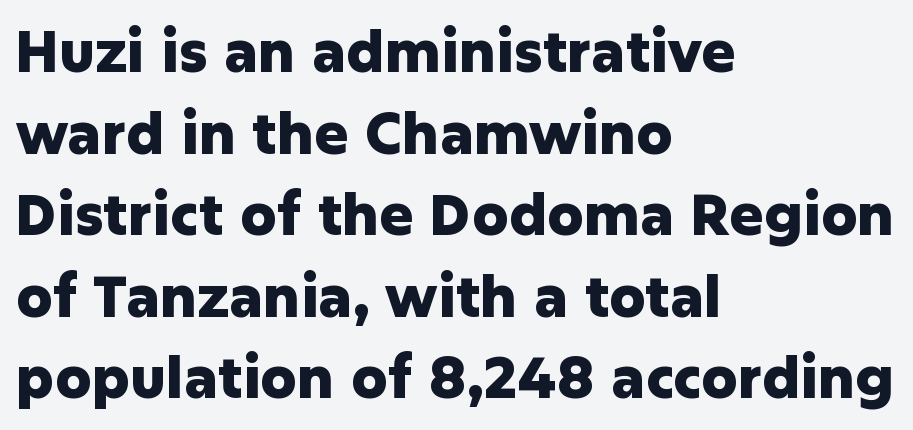
Q: Is the text bold? A: Yes.
Q: Is the text italic (slanted)? A: No, it is upright.
Q: Is the typeface a serif or a sans-serif typeface? A: Sans-serif.
Q: Is the text underlined? A: No.
Q: How is the paragraph aligned? A: Left-aligned.
Q: Is the spacing between letters normal or unusually wide? A: Normal.
Q: Is the spacing between lines tight, normal or loose? A: Normal.
Q: Width (condensed, normal, or wide)? A: Normal.
Q: Stroke contrast? A: Low.
Q: x-height? A: Medium.
Q: Monospaced? A: No.
